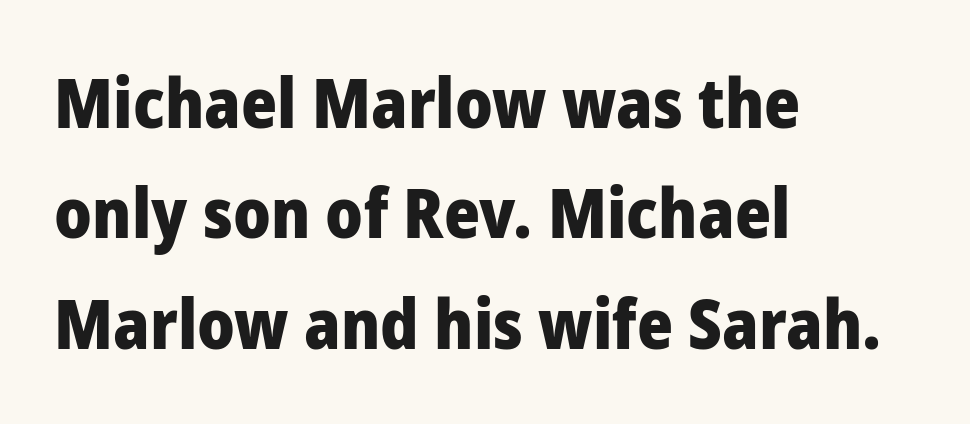
Do the characters align in a grid? No, the font is proportional. The type family on display is of the sans-serif kind. Each row of text sits above clean, open space. In terms of leading, this rendering sits right in the middle. When letters stand straight like this, we call the style roman or upright.
